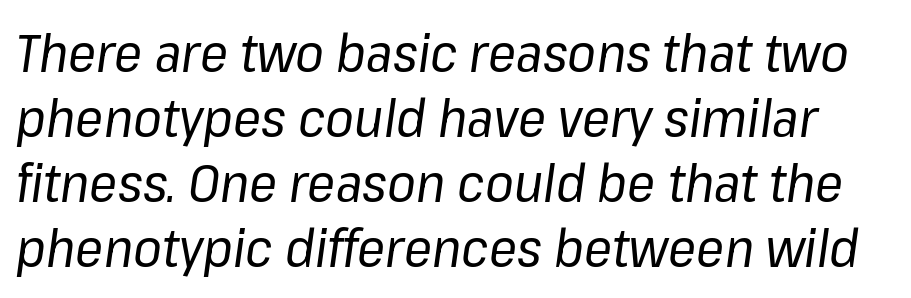
{"italic": "yes", "lean": "right", "slant_degrees": 8, "bold": "no", "weight": "regular", "width": "normal", "stroke_contrast": "low", "x_height": "medium", "monospaced": "no", "underline": "no", "line_spacing": "normal", "line_spacing_ratio": 1.25, "letter_spacing": "normal", "letter_spacing_em": 0.0, "glyph_px": 52}
